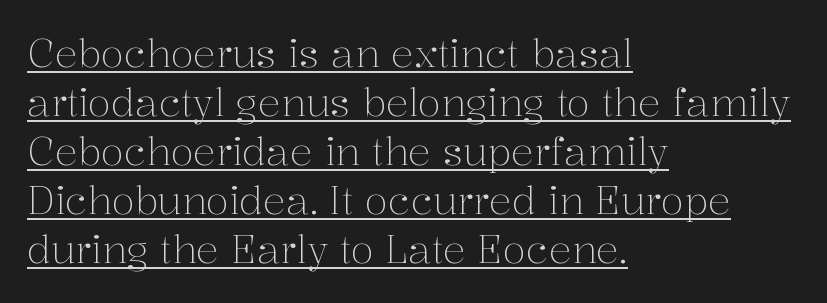
The image shows 38 px light serif type, upright; set left-aligned, normal line spacing (1.29x), normal letter spacing, underlined; medium stroke contrast and a medium x-height.
